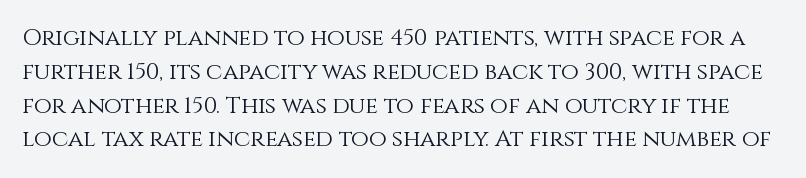
{"italic": "no", "bold": "no", "underline": "no", "line_spacing": "normal", "line_spacing_ratio": 1.47, "letter_spacing": "normal", "letter_spacing_em": 0.0, "glyph_px": 23}
